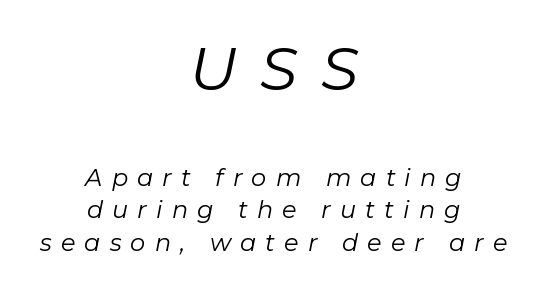
{"italic": "yes", "lean": "right", "slant_degrees": 11, "bold": "no", "weight": "regular", "width": "normal", "stroke_contrast": "low", "x_height": "medium", "monospaced": "no", "underline": "no", "align": "center", "line_spacing": "normal", "line_spacing_ratio": 1.36, "letter_spacing": "wide", "letter_spacing_em": 0.38, "larger_block": "first", "size_ratio": 2.54, "glyph_px": 61}
